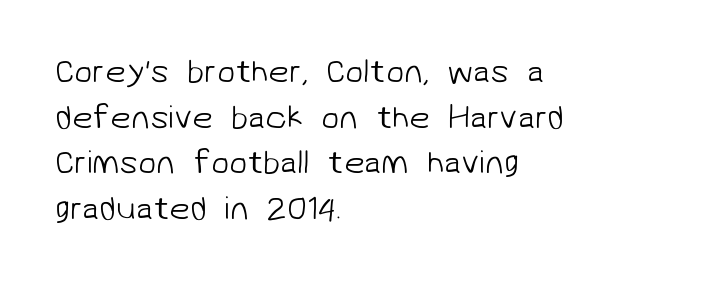
{"serif": "no", "bold": "no", "weight": "light", "width": "normal", "stroke_contrast": "low", "x_height": "medium", "monospaced": "no", "underline": "no", "align": "left", "line_spacing": "normal", "line_spacing_ratio": 1.38, "letter_spacing": "normal", "letter_spacing_em": 0.0, "glyph_px": 33}
